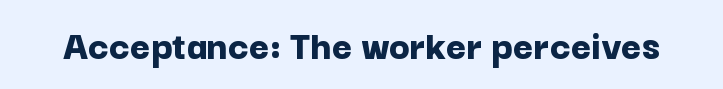
{"serif": "no", "italic": "no", "bold": "yes", "weight": "bold", "width": "normal", "stroke_contrast": "low", "x_height": "medium", "monospaced": "no", "underline": "no", "letter_spacing": "normal", "letter_spacing_em": 0.0, "glyph_px": 43}
